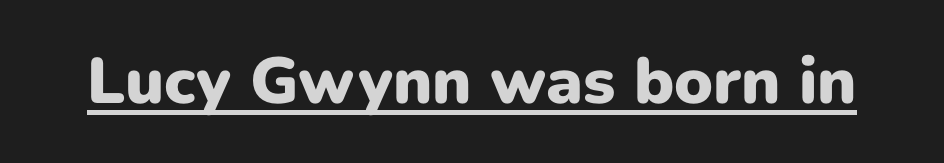
In terms of posture, this sample is upright. This sample uses plain, unmodified letter spacing. Do the characters align in a grid? No, the font is proportional. A dark, heavy texture on the line: the type is bold. Letterform terminals end flat and unadorned throughout the passage. The rendering uses the underline text-decoration.
